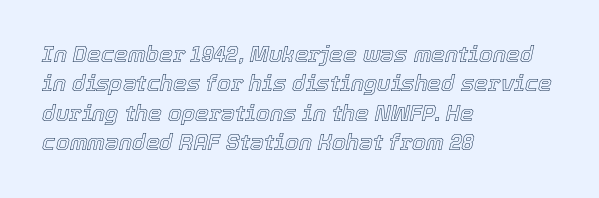
Q: Is the text italic (slanted)? A: Yes, it leans right by about 12 degrees.
Q: Is the text underlined? A: No.
Q: How is the paragraph aligned? A: Left-aligned.
Q: Is the spacing between letters normal or unusually wide? A: Normal.
Q: Is the spacing between lines tight, normal or loose? A: Normal.
